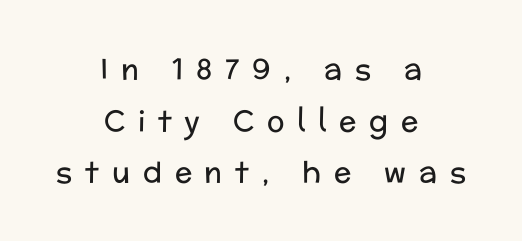
{"serif": "no", "italic": "no", "bold": "no", "weight": "regular", "width": "normal", "stroke_contrast": "low", "x_height": "medium", "monospaced": "no", "underline": "no", "align": "center", "line_spacing_ratio": 1.78, "letter_spacing": "wide", "letter_spacing_em": 0.44, "glyph_px": 29}
